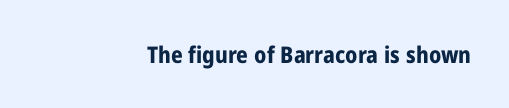
{"italic": "no", "bold": "yes", "underline": "no", "align": "right", "letter_spacing": "normal", "letter_spacing_em": 0.0, "glyph_px": 23}
